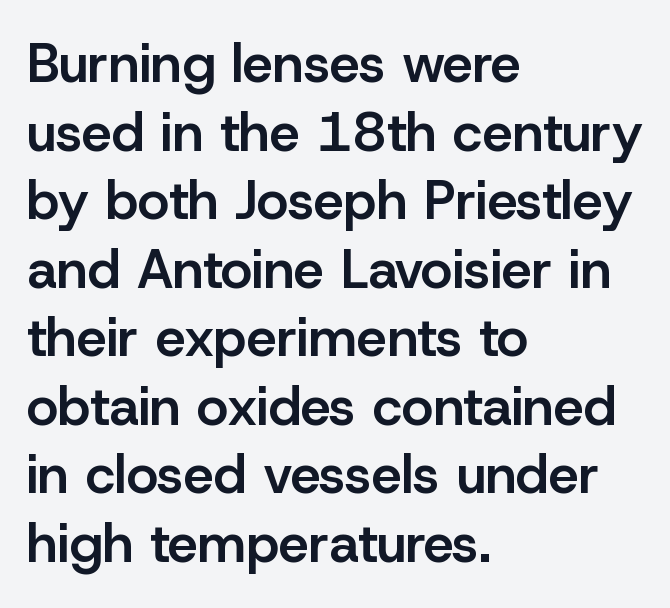
Q: Is the text bold? A: Semi-bold.
Q: Is the text italic (slanted)? A: No, it is upright.
Q: Is the typeface a serif or a sans-serif typeface? A: Sans-serif.
Q: Is the text underlined? A: No.
Q: How is the paragraph aligned? A: Left-aligned.
Q: Is the spacing between letters normal or unusually wide? A: Normal.
Q: Is the spacing between lines tight, normal or loose? A: Normal.
Q: Width (condensed, normal, or wide)? A: Normal.
Q: Stroke contrast? A: Low.
Q: x-height? A: Medium.
Q: Monospaced? A: No.
